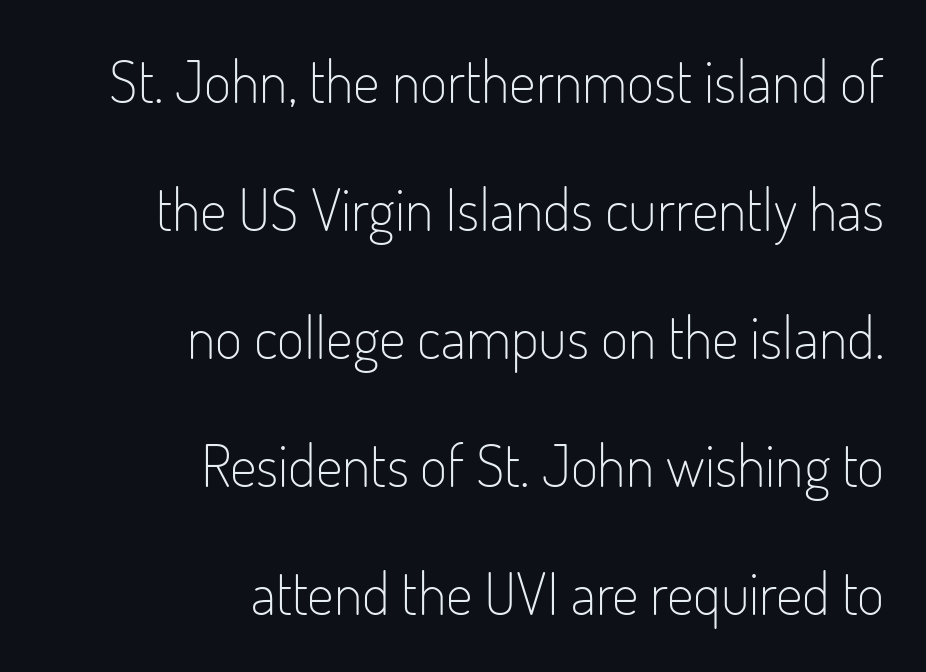
You can tell from the bare stems that sans-serif type was used. A quiet, ordinary-to-light weight characterises the typeface. Quick note: interline space is abundant. In CSS terms this would be text-align: right. The face used here is proportionally spaced, like ordinary book or web type. The string is rendered with underlining switched off.
